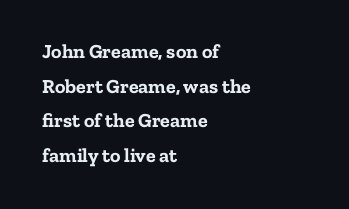
Horizontally, the lines are justified to the leading edge only. Any mark beneath the type? The region is blank. The specimen reads as upright at a glance. Weight: bold. The rendering keeps characters at their native spacing.
